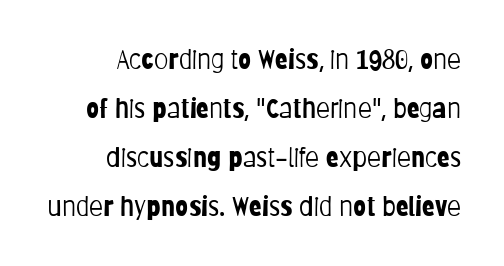
The image shows 26 px text type, upright; set line spacing 1.88x, normal letter spacing, not underlined.
